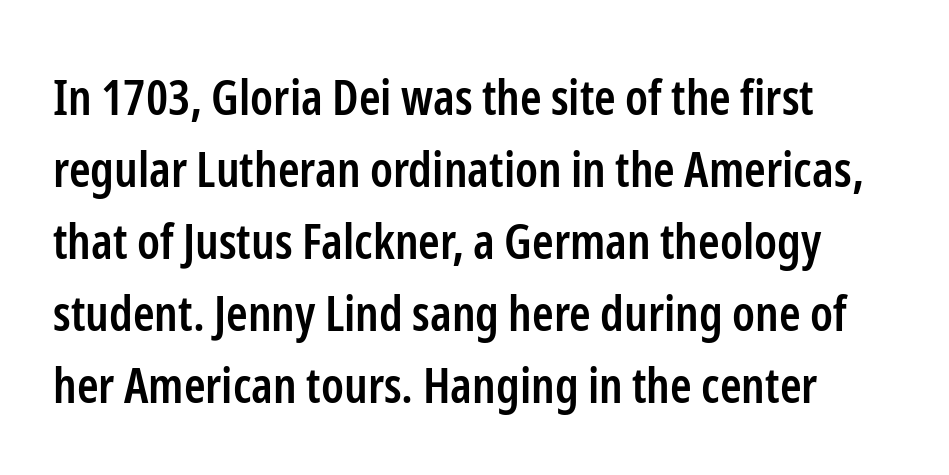
Successive baselines arrive at the customary interval. A sans-serif font was chosen for this passage. A roman cut, with each character standing at attention. Nothing unusual about the tracking: characters are spaced as the font intends.
